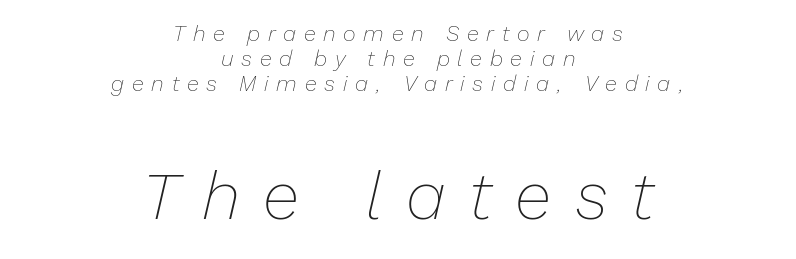
Q: Is the text bold? A: No.
Q: Is the text italic (slanted)? A: Yes, it leans right by about 13 degrees.
Q: Is the text underlined? A: No.
Q: How is the paragraph aligned? A: Centered.
Q: Is the spacing between letters normal or unusually wide? A: Unusually wide.
Q: Is the spacing between lines tight, normal or loose? A: Tight.
Q: Which block of text is set in a larger size, the first (top) or the second (bottom)? A: The second (bottom) one.
Q: Width (condensed, normal, or wide)? A: Normal.
Q: Stroke contrast? A: Low.
Q: x-height? A: Medium.
Q: Monospaced? A: No.
